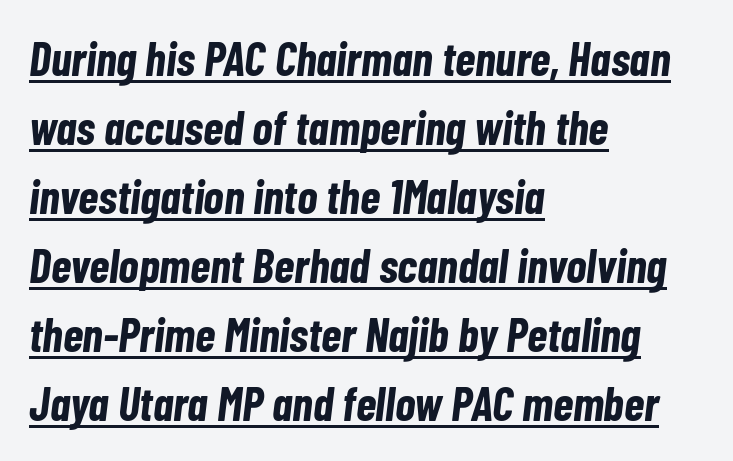
Q: Is the text bold? A: Yes.
Q: Is the text italic (slanted)? A: Yes, it leans right by about 7 degrees.
Q: Is the text underlined? A: Yes.
Q: How is the paragraph aligned? A: Left-aligned.
Q: Is the spacing between letters normal or unusually wide? A: Normal.
Q: Is the spacing between lines tight, normal or loose? A: Normal.
Q: Width (condensed, normal, or wide)? A: Condensed.
Q: Stroke contrast? A: Low.
Q: x-height? A: Medium.
Q: Monospaced? A: No.
